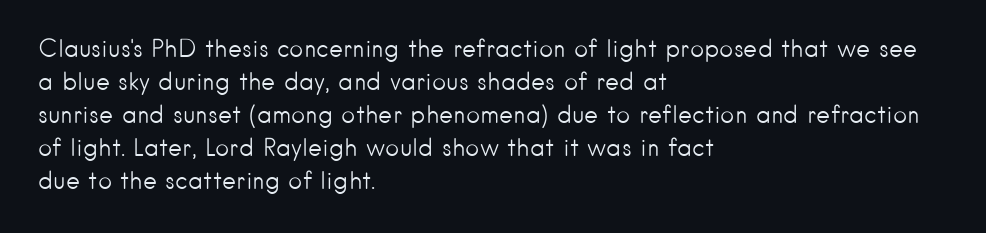
Q: Is the text bold? A: No.
Q: Is the text italic (slanted)? A: No, it is upright.
Q: Is the text underlined? A: No.
Q: How is the paragraph aligned? A: Left-aligned.
Q: Is the spacing between letters normal or unusually wide? A: Normal.
Q: Is the spacing between lines tight, normal or loose? A: Normal.
